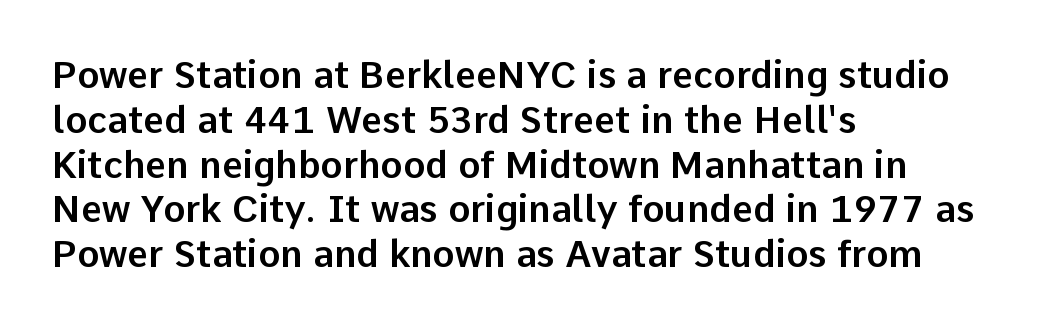
Only glyphs here, with clear space below each row. One-word summary of the alignment: left. The axis of the letterforms is exactly vertical. Short note: letters normally spaced. Serif or sans? Sans — the stroke terminals are bare.
